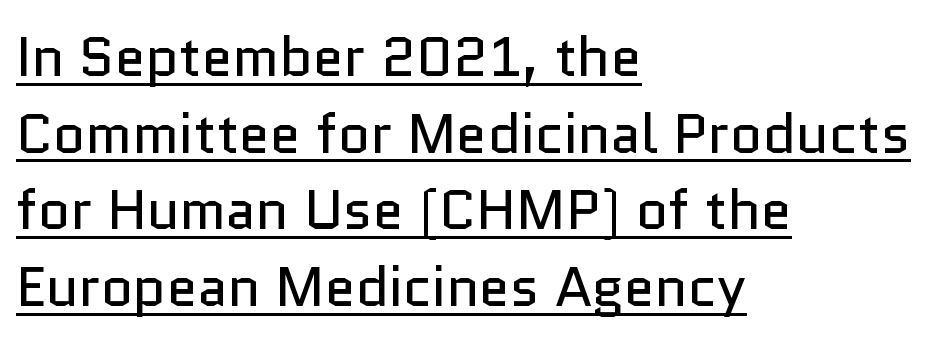
You could not count columns in this text — the font is proportionally spaced. This rendering uses left alignment, leaving the right contour irregular. Nope, no serifs anywhere on these letters. Baseline-to-baseline distance is the conventional proportion of letter height. Inter-character spacing is left at the font's built-in metrics.
